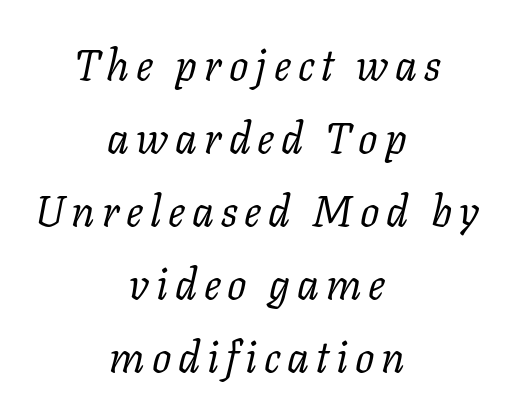
Q: Is the text bold? A: No.
Q: Is the text italic (slanted)? A: Yes, it leans right by about 11 degrees.
Q: Is the typeface a serif or a sans-serif typeface? A: Serif.
Q: Is the text underlined? A: No.
Q: How is the paragraph aligned? A: Centered.
Q: Is the spacing between lines tight, normal or loose? A: Normal.
Q: Width (condensed, normal, or wide)? A: Normal.
Q: Stroke contrast? A: Low.
Q: x-height? A: Medium.
Q: Monospaced? A: No.
